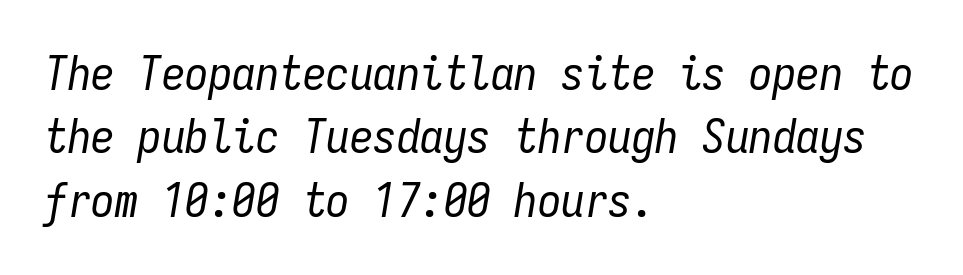
Q: Is the text bold? A: No.
Q: Is the text italic (slanted)? A: Yes, it leans right by about 9 degrees.
Q: Is the text underlined? A: No.
Q: How is the paragraph aligned? A: Left-aligned.
Q: Is the spacing between letters normal or unusually wide? A: Normal.
Q: Is the spacing between lines tight, normal or loose? A: Normal.
Q: Width (condensed, normal, or wide)? A: Condensed.
Q: Stroke contrast? A: Low.
Q: x-height? A: Medium.
Q: Monospaced? A: Yes.
